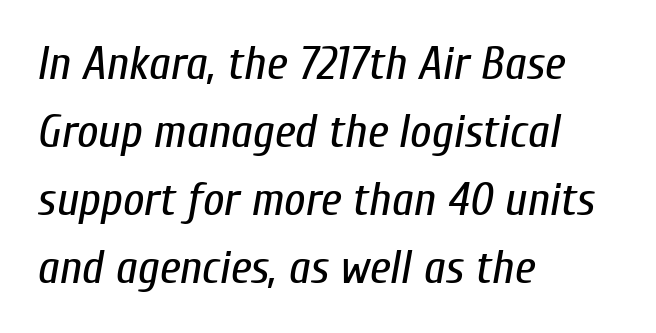
Q: Is the text bold? A: No.
Q: Is the text italic (slanted)? A: Yes, it leans right by about 10 degrees.
Q: Is the text underlined? A: No.
Q: How is the paragraph aligned? A: Left-aligned.
Q: Is the spacing between letters normal or unusually wide? A: Normal.
Q: Is the spacing between lines tight, normal or loose? A: Normal.
Q: Width (condensed, normal, or wide)? A: Condensed.
Q: Stroke contrast? A: Low.
Q: x-height? A: Medium.
Q: Monospaced? A: No.
